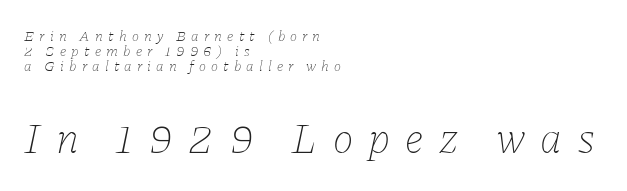
Q: Is the text bold? A: No.
Q: Is the text italic (slanted)? A: Yes, it leans right by about 11 degrees.
Q: Is the text underlined? A: No.
Q: How is the paragraph aligned? A: Left-aligned.
Q: Is the spacing between letters normal or unusually wide? A: Unusually wide.
Q: Is the spacing between lines tight, normal or loose? A: Tight.
Q: Which block of text is set in a larger size, the first (top) or the second (bottom)? A: The second (bottom) one.
Q: Width (condensed, normal, or wide)? A: Normal.
Q: Stroke contrast? A: Low.
Q: x-height? A: Medium.
Q: Monospaced? A: No.
